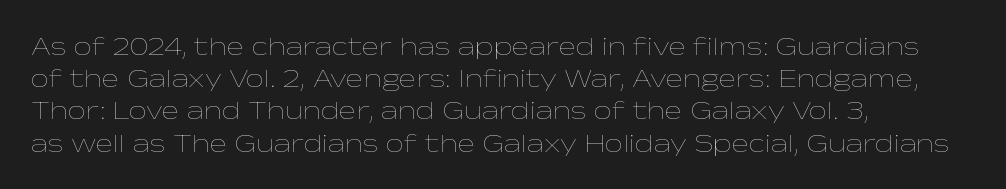
No letter is thick-stroked: the sample isn't bold. The lettering stays uniformly vertical, giving the passage a roman look. This sample uses plain, unmodified letter spacing. These lines stack with their left ends in a neat column. The gap between lines stays unmarked.
